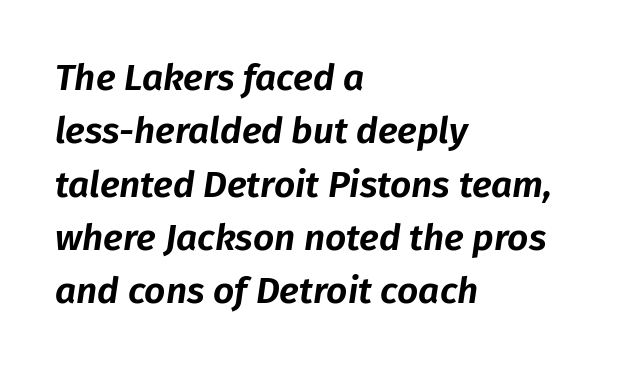
The image shows 37 px text type, italic (leaning right); set left-aligned, normal line spacing (1.44x), normal letter spacing, not underlined; low stroke contrast and a medium x-height.
